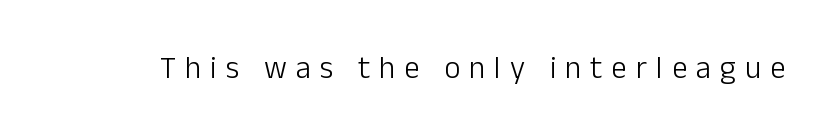
Q: Is the text bold? A: No.
Q: Is the text italic (slanted)? A: No, it is upright.
Q: Is the typeface a serif or a sans-serif typeface? A: Sans-serif.
Q: Is the text underlined? A: No.
Q: Is the spacing between letters normal or unusually wide? A: Unusually wide.
Q: Width (condensed, normal, or wide)? A: Normal.
Q: Stroke contrast? A: Low.
Q: x-height? A: Medium.
Q: Monospaced? A: No.
